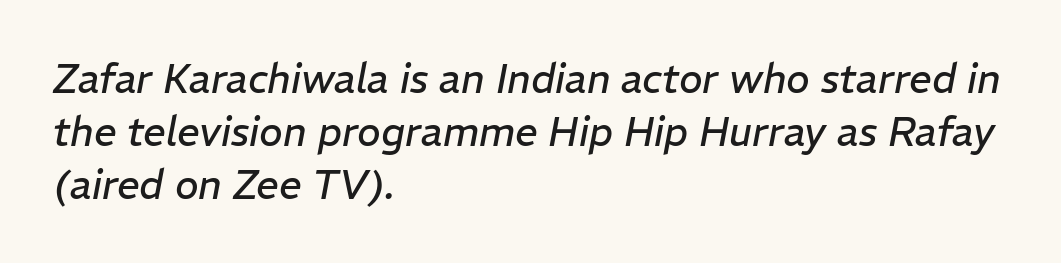
Compared with a centered layout, this one pins lines to the left instead. Weight: in the light-to-regular range. A typesetter would call this leading conventional body-copy spacing. The rendering keeps characters at their native spacing.
